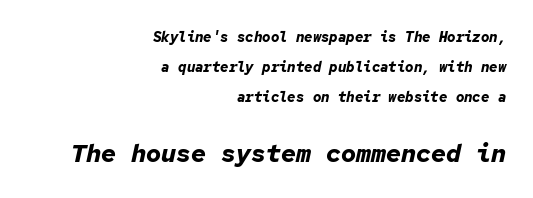
The following chunk of copy outweighs the initial chunk in type size. Summary of weight: heavy, a full bold. The passage shown stacks its lines with a broad gap. The letterforms sit shoulder to shoulder at normal distance.
